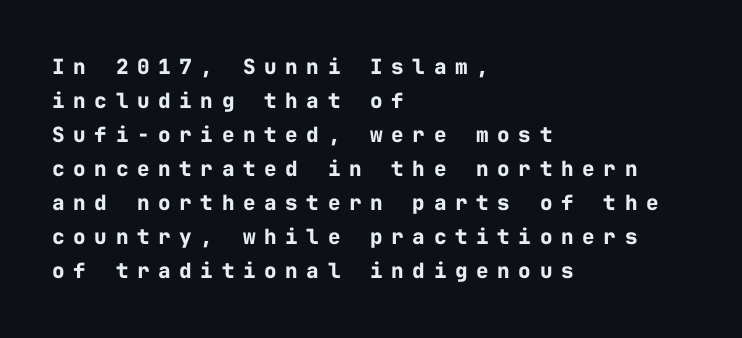
If you drew a line through each stem, it would be perfectly vertical. The compositor pushed each line to the left boundary. Students, observe: this is what conventionally led text looks like. This sample uses expanded letter spacing, leaving extra air between glyphs. Honestly, there is no underline to notice here at all.
